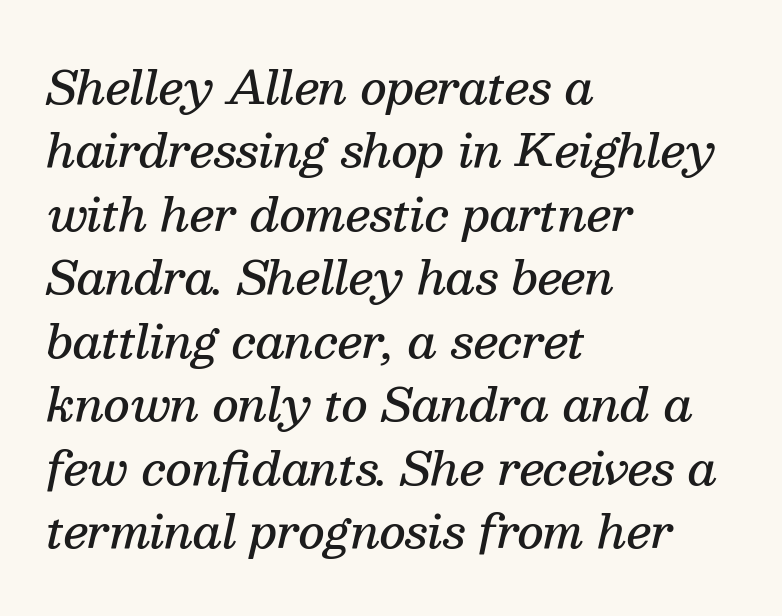
Tracking value appears to be zero — textbook default spacing. Bare-footed words on every line. The leading is moderate, giving the passage an even texture. This sample has the flowing, uneven cadence of proportional lettering.
